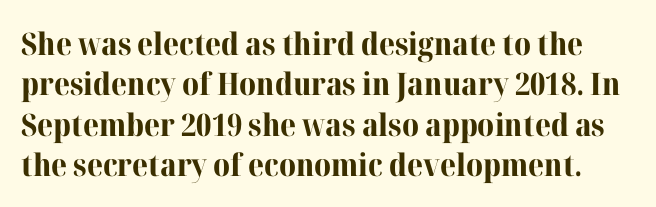
Q: Is the text bold? A: Yes.
Q: Is the text italic (slanted)? A: No, it is upright.
Q: Is the typeface a serif or a sans-serif typeface? A: Serif.
Q: Is the text underlined? A: No.
Q: Is the spacing between letters normal or unusually wide? A: Normal.
Q: Is the spacing between lines tight, normal or loose? A: Normal.
Q: Width (condensed, normal, or wide)? A: Normal.
Q: Stroke contrast? A: High.
Q: x-height? A: Medium.
Q: Monospaced? A: No.
